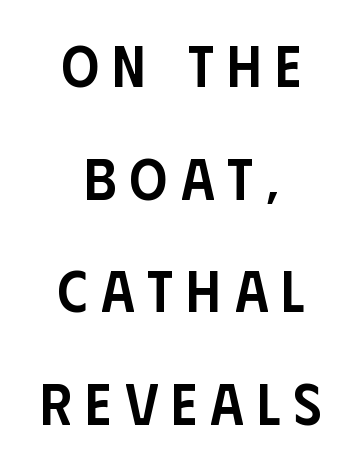
{"serif": "no", "italic": "no", "bold": "semi", "weight": "semibold", "width": "condensed", "stroke_contrast": "low", "x_height": "large", "monospaced": "no", "underline": "no", "align": "center", "line_spacing": "loose", "line_spacing_ratio": 1.91, "letter_spacing": "wide", "letter_spacing_em": 0.23, "glyph_px": 59}
